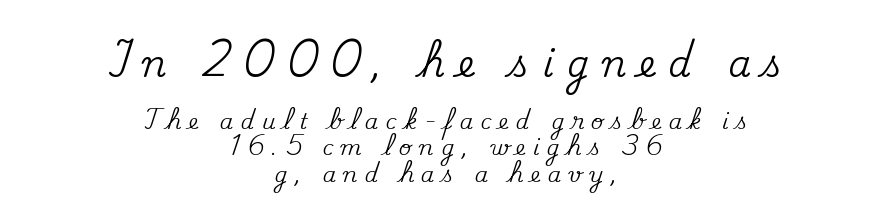
The gap between lines stays unmarked. Neither beginnings nor endings align; midpoints do. The horizontal fit of the characters is loose and conspicuously gappy. Look at the glyph heights: the upper group is clearly the bigger setting. You could not count columns in this text — the font is proportionally spaced.
